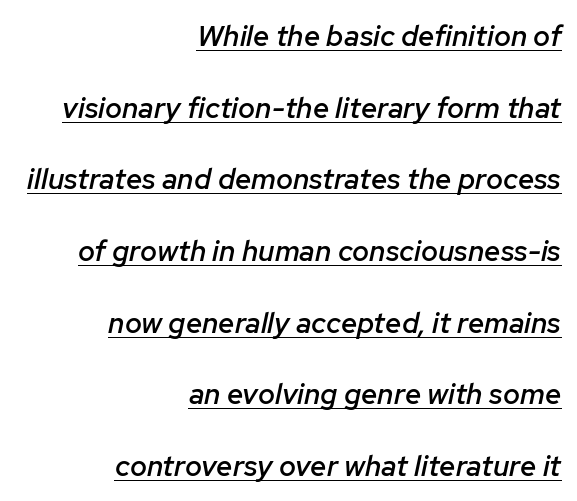
Q: Is the text bold? A: Semi-bold.
Q: Is the text italic (slanted)? A: Yes, it leans right by about 12 degrees.
Q: Is the text underlined? A: Yes.
Q: How is the paragraph aligned? A: Right-aligned.
Q: Is the spacing between letters normal or unusually wide? A: Normal.
Q: Is the spacing between lines tight, normal or loose? A: Loose.
Q: Width (condensed, normal, or wide)? A: Normal.
Q: Stroke contrast? A: Low.
Q: x-height? A: Medium.
Q: Monospaced? A: No.
